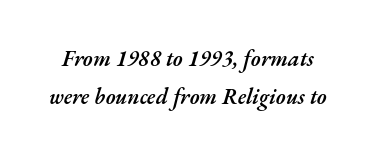
{"italic": "yes", "lean": "right", "slant_degrees": 17, "bold": "semi", "underline": "no", "line_spacing_ratio": 1.72, "letter_spacing": "normal", "letter_spacing_em": 0.0, "glyph_px": 22}
